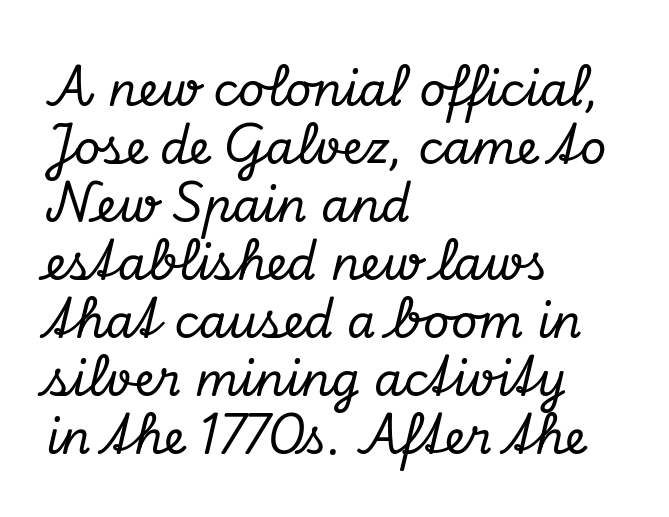
{"serif": "yes", "italic": "yes", "lean": "right", "slant_degrees": 13, "width": "normal", "stroke_contrast": "low", "x_height": "small", "monospaced": "no", "underline": "no", "align": "left", "line_spacing": "normal", "line_spacing_ratio": 1.26, "letter_spacing": "normal", "letter_spacing_em": 0.0, "glyph_px": 46}
